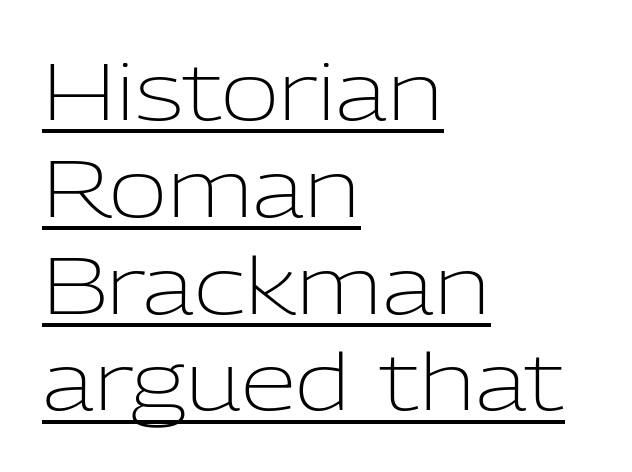
A typesetter would call this zero additional tracking. Reading down the block, your eye returns to a fixed left position each line. The typeface has the unassuming heft of standard copy or less. Posture: vertical. A sans-serif font was chosen for this passage.
